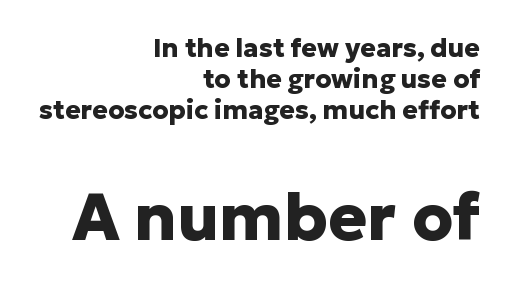
Caption: upper text group reduced, lower text group enlarged. This is sans-serif lettering, the kind often seen on screens and signage. Looks like regular typesetting: each glyph gets only the width it needs. Compared with an ordinary text face, these strokes are far heavier — a full bold. The text block is weighted toward the right margin, trailing off unevenly leftward.
